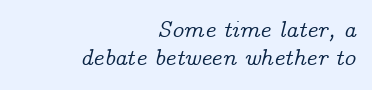
The image shows 23 px text type, italic (leaning right); set right-aligned, line spacing 1.2x, normal letter spacing, not underlined.
